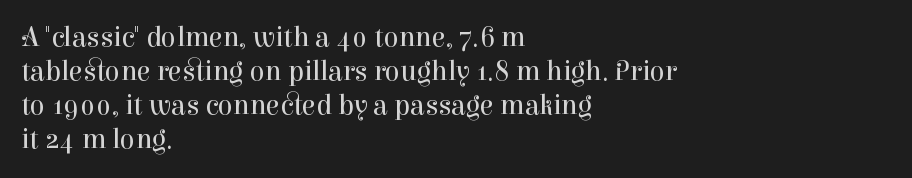
The image shows 28 px regular-weight serif type, upright; set left-aligned, line spacing 1.22x, normal letter spacing, not underlined; high stroke contrast and a medium x-height.
